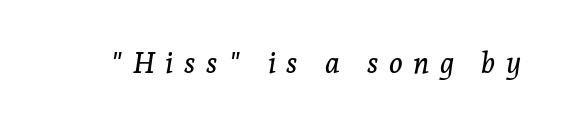
The image shows 29 px serif type, italic (leaning right); set unusually wide letter spacing (+0.36 em), not underlined; low stroke contrast and a medium x-height.
